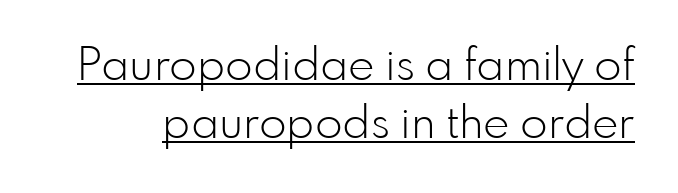
{"serif": "no", "italic": "no", "bold": "no", "weight": "light", "width": "normal", "stroke_contrast": "low", "x_height": "small", "monospaced": "no", "underline": "yes", "line_spacing": "normal", "line_spacing_ratio": 1.28, "letter_spacing": "normal", "letter_spacing_em": 0.0, "glyph_px": 45}
